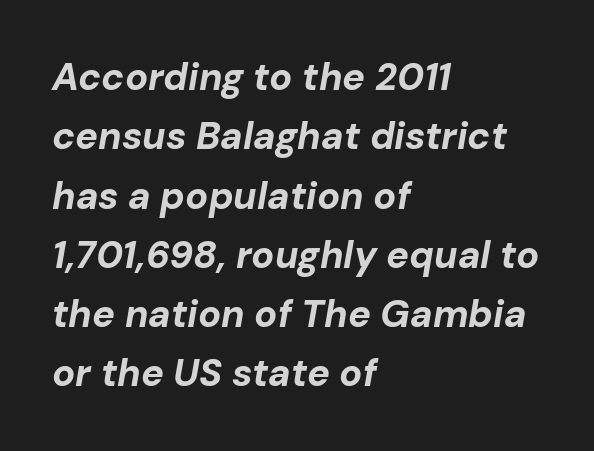
The image shows 38 px bold type, italic (leaning right); set left-aligned, normal line spacing (1.56x), normal letter spacing, not underlined; low stroke contrast and a medium x-height.
